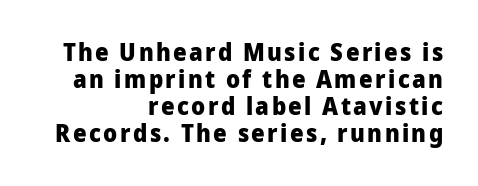
Q: Is the text bold? A: Yes.
Q: Is the text italic (slanted)? A: No, it is upright.
Q: Is the text underlined? A: No.
Q: How is the paragraph aligned? A: Right-aligned.
Q: Is the spacing between lines tight, normal or loose? A: Tight.
